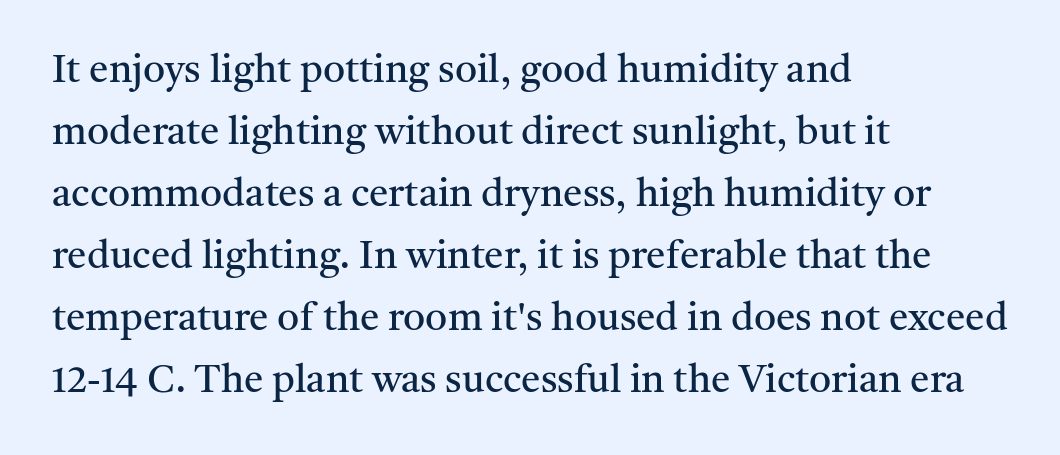
The image shows 39 px regular-weight serif type, upright; set left-aligned, normal line spacing (1.59x), normal letter spacing, not underlined; medium stroke contrast and a medium x-height.
